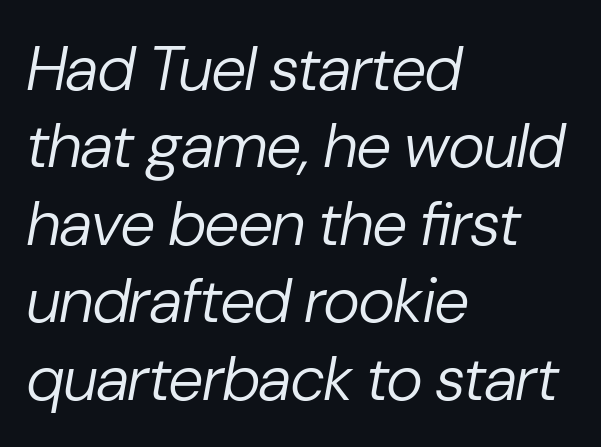
Q: Is the text bold? A: No.
Q: Is the text italic (slanted)? A: Yes, it leans right by about 10 degrees.
Q: Is the text underlined? A: No.
Q: How is the paragraph aligned? A: Left-aligned.
Q: Is the spacing between letters normal or unusually wide? A: Normal.
Q: Width (condensed, normal, or wide)? A: Normal.
Q: Stroke contrast? A: Low.
Q: x-height? A: Medium.
Q: Monospaced? A: No.
